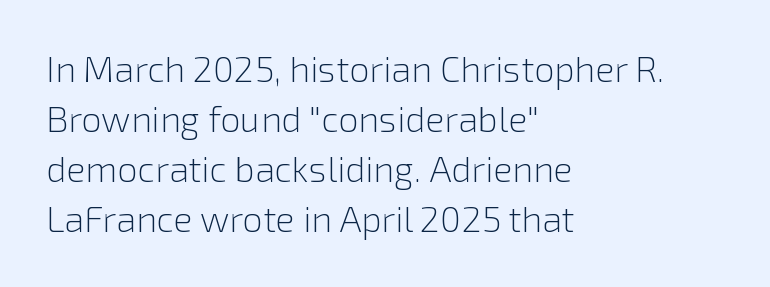
If you drew a ruler down the left edge, every line would touch it. The strip under each line holds only bare page. It's the straight-up-and-down kind of type. How are the letters spaced? Ordinarily, with no added tracking. Look at the bottom of the vertical strokes: they stop flat, with no serifs.
